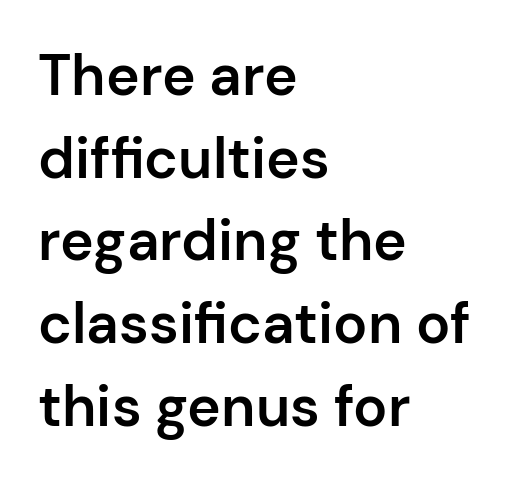
Every letter is mildly thick-stroked: semibold rather than bold. The space beneath each line is pristine and unruled. Is this a fixed-width face? No — the glyphs have proportional, varying widths. Are there feet on the stems? There aren't — it's a sans.
